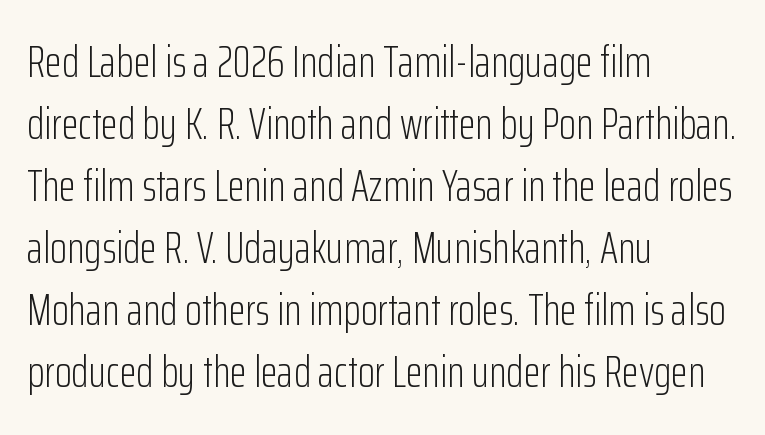
Underlining? Definitely not there. A roman cut, with each character standing at attention. This sample keeps an unexceptional amount of space between lines. This sample is left-justified, so line endings fall wherever the words run out. Letterform terminals end flat and unadorned throughout the passage. No extra ink here — the face is not bold.
